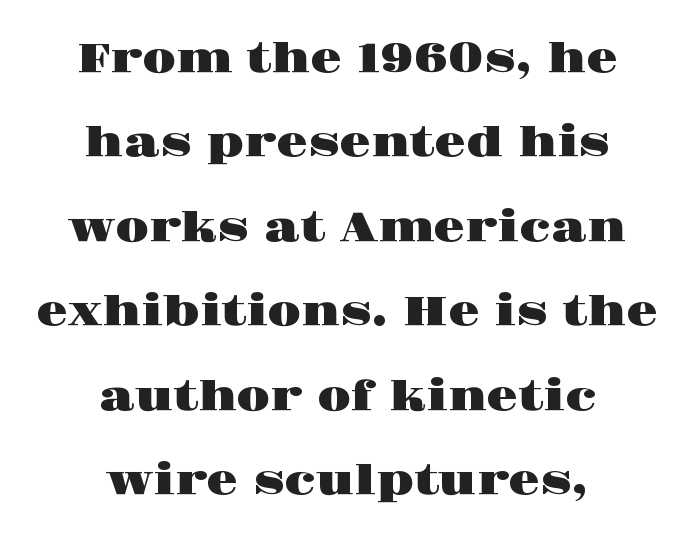
The image shows 41 px wide serif type, upright; set centered, loose line spacing (2.06x), normal letter spacing, not underlined; high stroke contrast and a large x-height.
